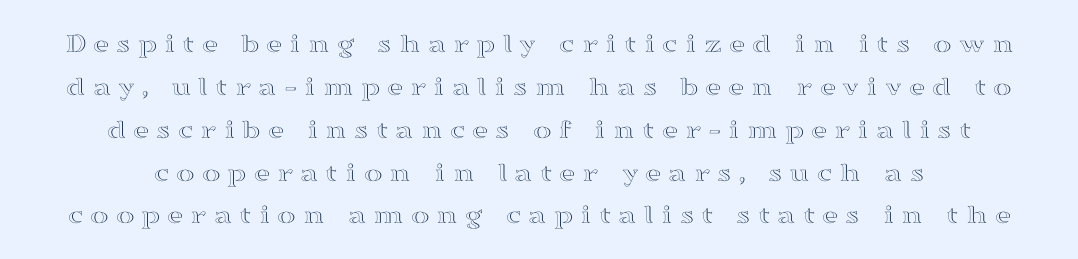
The image shows 28 px wide type, upright; set centered, normal line spacing (1.53x), unusually wide letter spacing (+0.25 em), not underlined; a medium x-height.
